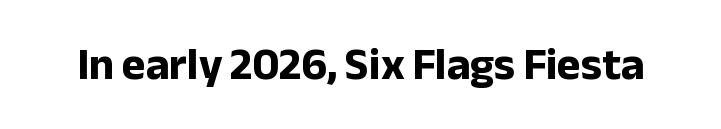
{"serif": "no", "italic": "no", "bold": "yes", "weight": "bold", "width": "normal", "stroke_contrast": "low", "x_height": "medium", "monospaced": "no", "underline": "no", "letter_spacing": "normal", "letter_spacing_em": 0.0, "glyph_px": 45}
